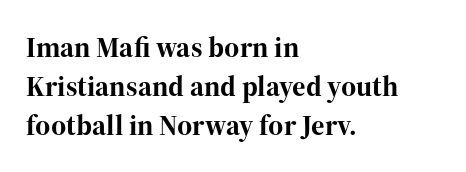
{"serif": "yes", "italic": "no", "bold": "yes", "weight": "bold", "width": "normal", "stroke_contrast": "high", "x_height": "medium", "monospaced": "no", "underline": "no", "align": "left", "line_spacing": "normal", "line_spacing_ratio": 1.35, "letter_spacing": "normal", "letter_spacing_em": 0.0, "glyph_px": 29}
